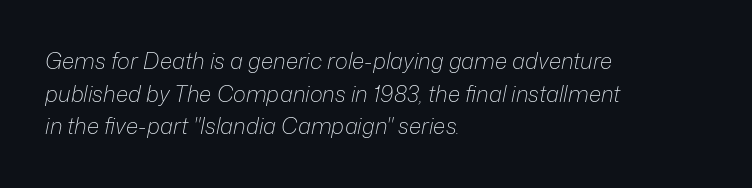
The image shows 22 px text type, italic (leaning right); set left-aligned, normal line spacing (1.48x), normal letter spacing, not underlined.
